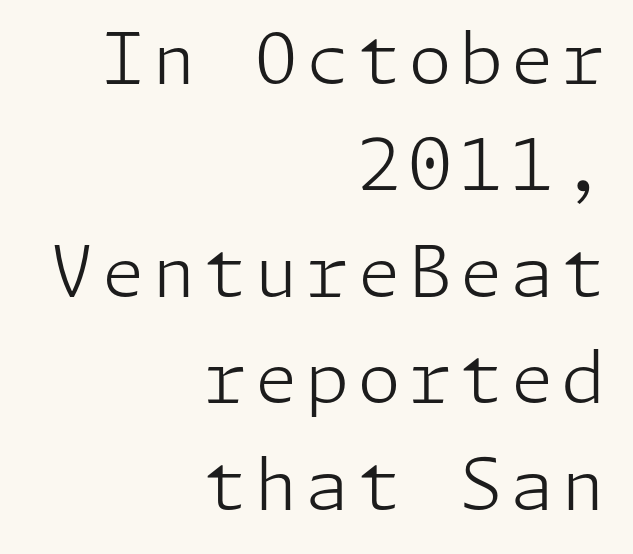
{"serif": "no", "italic": "no", "bold": "no", "weight": "light", "width": "normal", "stroke_contrast": "low", "x_height": "medium", "underline": "no", "align": "right", "line_spacing": "normal", "line_spacing_ratio": 1.5, "glyph_px": 71}
